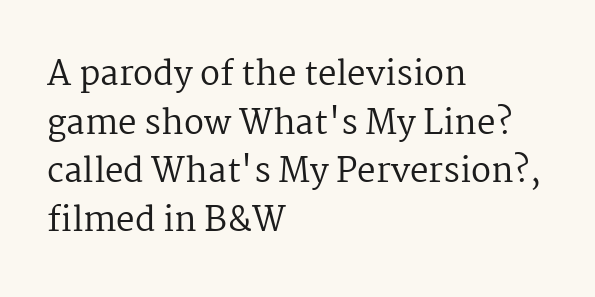
Does extra space separate the letters? No, they use regular spacing. Type without underlining. The typography opts for an upright posture over an oblique one. This sample has the flowing, uneven cadence of proportional lettering. The font sits on the lighter half of the weight spectrum, regular included.
